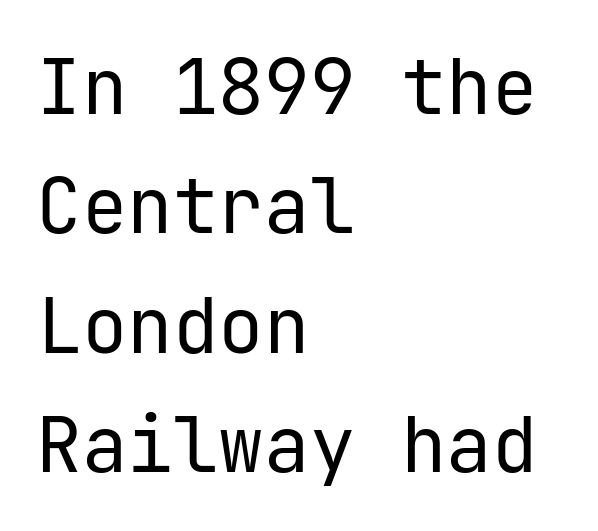
Q: Is the text bold? A: No.
Q: Is the text italic (slanted)? A: No, it is upright.
Q: Is the typeface a serif or a sans-serif typeface? A: Sans-serif.
Q: Is the text underlined? A: No.
Q: How is the paragraph aligned? A: Left-aligned.
Q: Is the spacing between letters normal or unusually wide? A: Normal.
Q: Is the spacing between lines tight, normal or loose? A: Normal.
Q: Width (condensed, normal, or wide)? A: Normal.
Q: Stroke contrast? A: Low.
Q: x-height? A: Medium.
